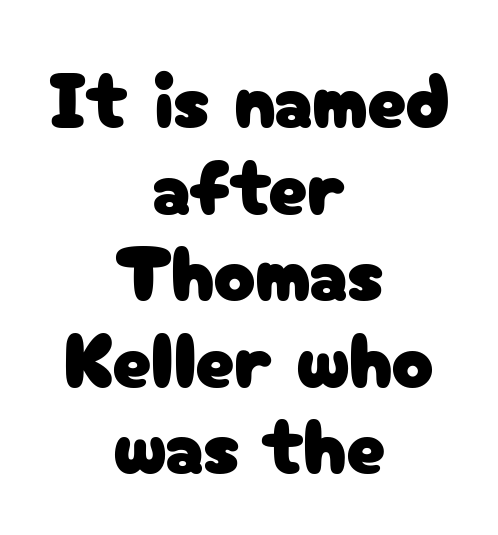
Q: Is the text italic (slanted)? A: No, it is upright.
Q: Is the typeface a serif or a sans-serif typeface? A: Sans-serif.
Q: Is the text underlined? A: No.
Q: How is the paragraph aligned? A: Centered.
Q: Is the spacing between letters normal or unusually wide? A: Normal.
Q: Is the spacing between lines tight, normal or loose? A: Tight.
Q: Width (condensed, normal, or wide)? A: Normal.
Q: Stroke contrast? A: Low.
Q: x-height? A: Medium.
Q: Monospaced? A: No.
